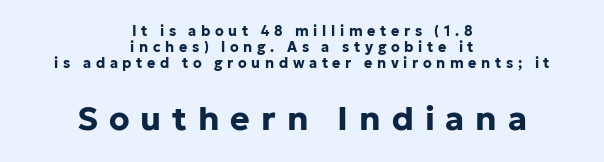
The image shows 33 px bold sans-serif type, upright; set centered, tight line spacing (1.15x), unusually wide letter spacing (+0.33 em), not underlined; the second (bottom) block is 2.36x larger; low stroke contrast and a medium x-height.
